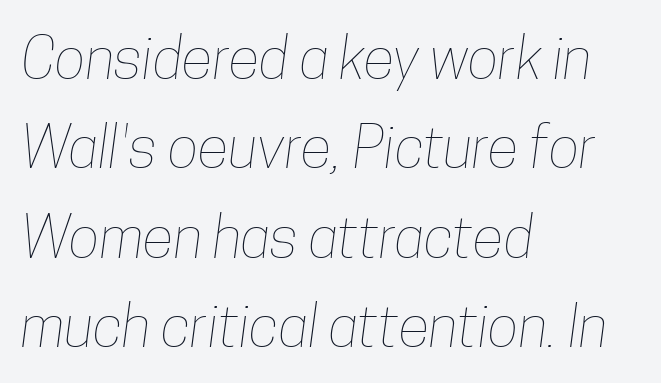
Note the varied advance widths — an 'i' is clearly narrower than an 'm'. If you measured baseline to baseline, you'd find a middling distance. Anything drawn beneath the words? Only blank space. Short note: letters normally spaced. Unbolded letterforms with no extra heft. The paragraph shown leans on its left margin.
